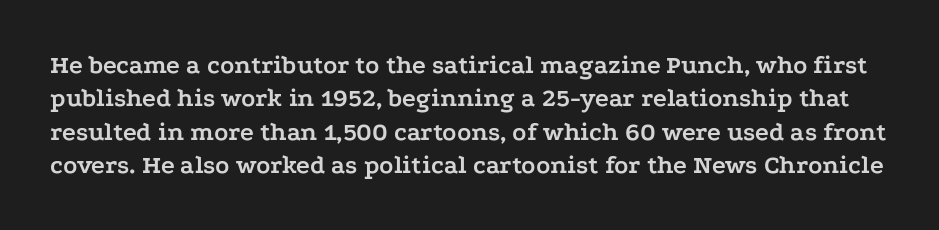
{"italic": "no", "bold": "yes", "underline": "no", "line_spacing": "normal", "line_spacing_ratio": 1.28, "letter_spacing": "normal", "letter_spacing_em": 0.0, "glyph_px": 26}
